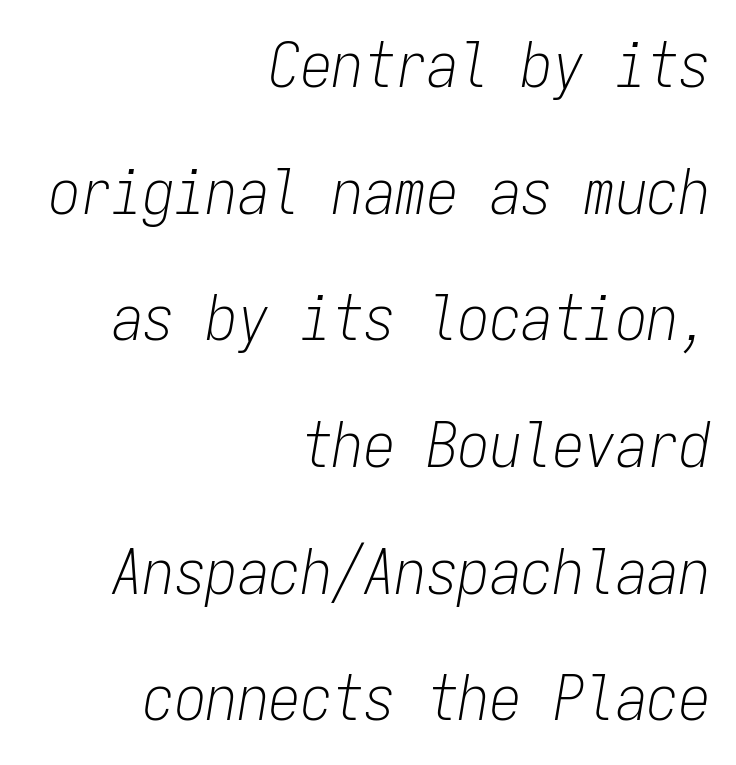
The image shows 63 px light, condensed type, italic (leaning right), monospaced; set right-aligned, loose line spacing (2.01x), normal letter spacing, not underlined; low stroke contrast and a medium x-height.
